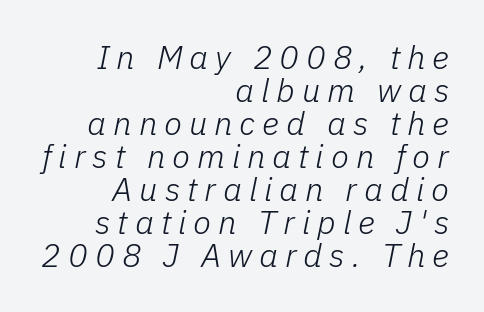
The image shows 33 px light type, italic (leaning right); set right-aligned, tight line spacing (1.0x), unusually wide letter spacing (+0.21 em), not underlined; low stroke contrast and a medium x-height.
